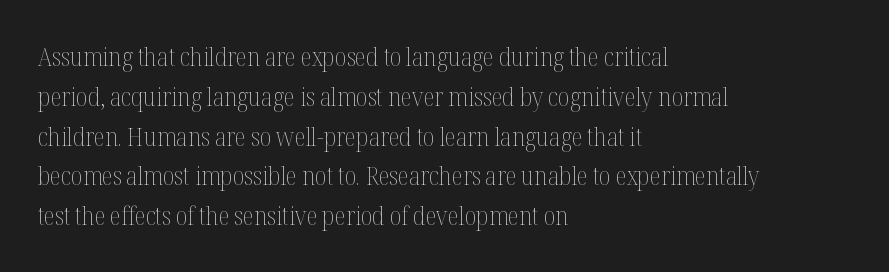
Nobody touched the tracking dial on this one. Line starts are locked; line ends wander. The block of text has a typical density, with ordinary space between rows. The glyphs are unaccompanied by any horizontal stroke below them. Notice how the stems are strictly vertical — no italics here. These glyphs show unthickened strokes, regular width or finer.
